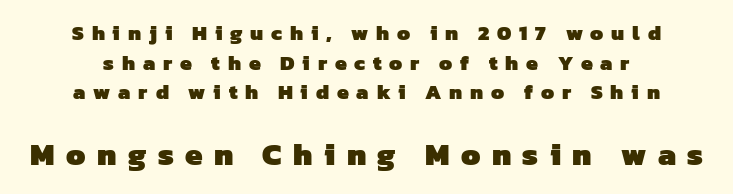
Quick note: underline off. The designer went with a sans here, leaving each stem footless. Here the designer chose a conventional face with non-uniform glyph widths. These two chunks differ in scale, with the bottom chunk taking the larger measure. I'd describe the lettering as bold — thick and assertive.
